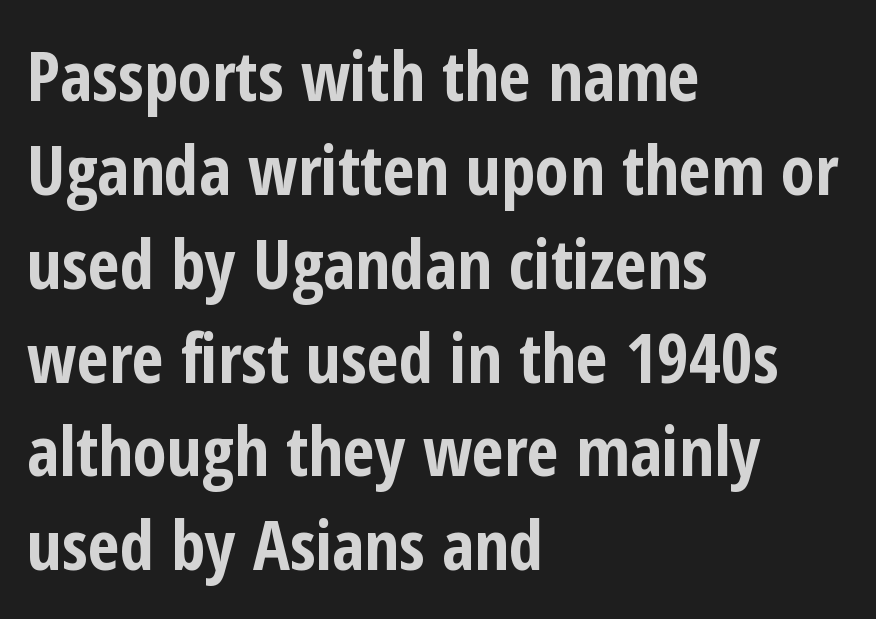
A typesetter would call this leading conventional body-copy spacing. These lines are rendered in a variable-pitch font. Observe the absence of serifs on each vertical stroke in this sample. Vertical strokes here are truly vertical.
